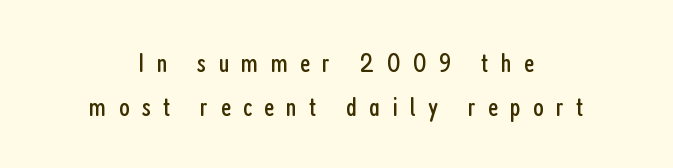
Q: Is the text bold? A: No.
Q: Is the text italic (slanted)? A: No, it is upright.
Q: Is the typeface a serif or a sans-serif typeface? A: Sans-serif.
Q: Is the text underlined? A: No.
Q: How is the paragraph aligned? A: Centered.
Q: Is the spacing between letters normal or unusually wide? A: Unusually wide.
Q: Is the spacing between lines tight, normal or loose? A: Normal.
Q: Width (condensed, normal, or wide)? A: Condensed.
Q: Stroke contrast? A: Low.
Q: x-height? A: Medium.
Q: Monospaced? A: No.
